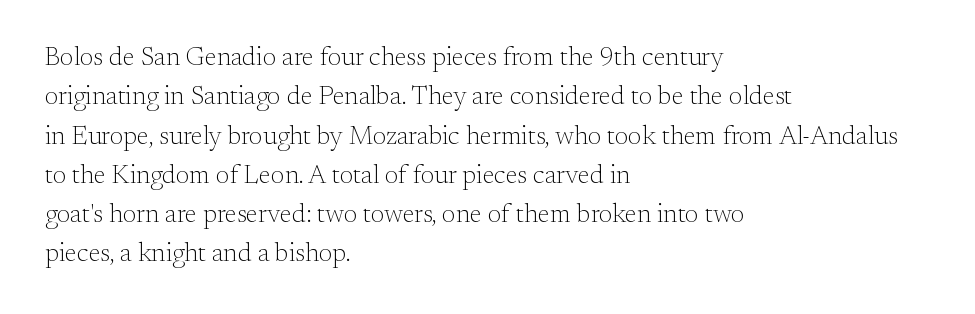
Q: Is the text bold? A: No.
Q: Is the text italic (slanted)? A: No, it is upright.
Q: Is the text underlined? A: No.
Q: How is the paragraph aligned? A: Left-aligned.
Q: Is the spacing between letters normal or unusually wide? A: Normal.
Q: Is the spacing between lines tight, normal or loose? A: Normal.
